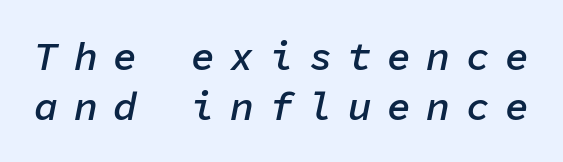
{"italic": "yes", "lean": "right", "slant_degrees": 11, "bold": "semi", "weight": "semibold", "width": "normal", "stroke_contrast": "low", "x_height": "medium", "monospaced": "yes", "underline": "no", "line_spacing": "normal", "line_spacing_ratio": 1.26, "letter_spacing": "wide", "letter_spacing_em": 0.38, "glyph_px": 40}
